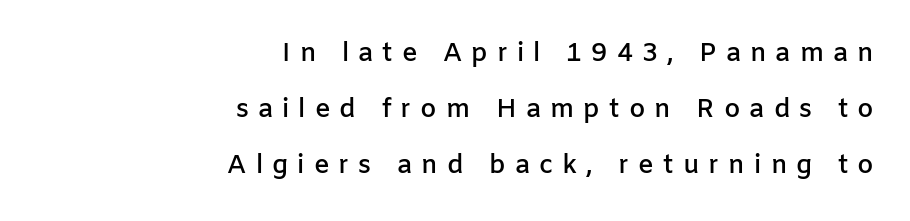
{"italic": "no", "bold": "semi", "underline": "no", "align": "right", "line_spacing": "loose", "line_spacing_ratio": 2.16, "letter_spacing": "wide", "letter_spacing_em": 0.35, "glyph_px": 26}
